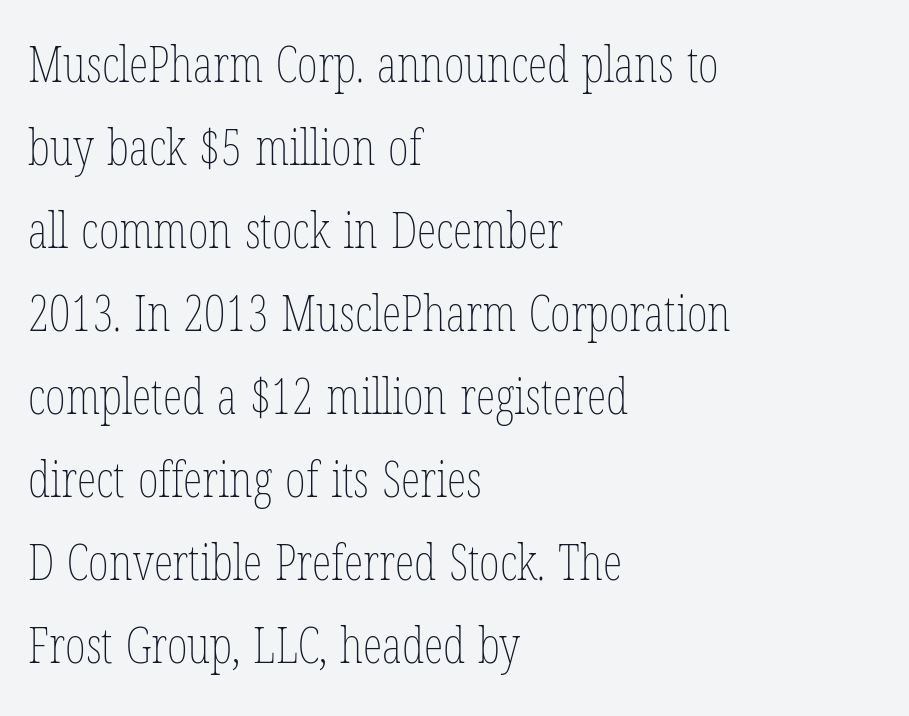
The setting favours the left margin, as ordinary paragraphs usually do. The weight tops out at a normal text grade. The passage shown has conventional tracking throughout. Think of a printed novel: that variable character pitch is what you see here.
